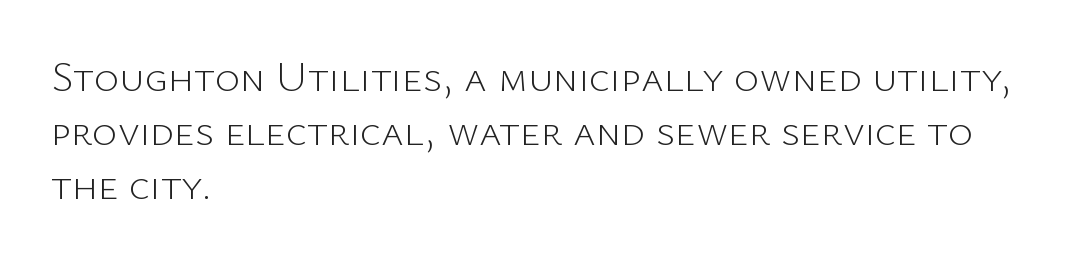
The image shows 43 px light sans-serif type, upright; set left-aligned, normal line spacing (1.26x), normal letter spacing, not underlined; low stroke contrast and a medium x-height.
